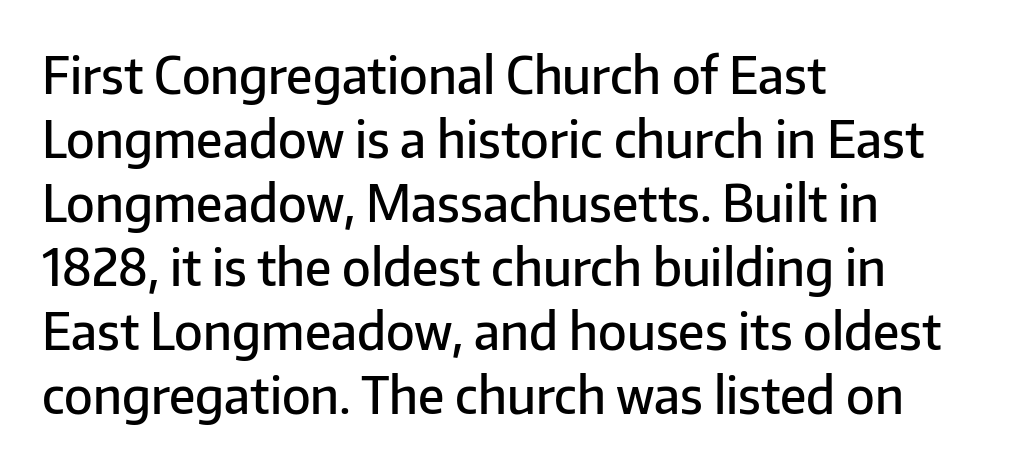
Q: Is the text bold? A: Semi-bold.
Q: Is the text italic (slanted)? A: No, it is upright.
Q: Is the typeface a serif or a sans-serif typeface? A: Sans-serif.
Q: Is the text underlined? A: No.
Q: How is the paragraph aligned? A: Left-aligned.
Q: Is the spacing between letters normal or unusually wide? A: Normal.
Q: Is the spacing between lines tight, normal or loose? A: Normal.
Q: Width (condensed, normal, or wide)? A: Normal.
Q: Stroke contrast? A: Low.
Q: x-height? A: Medium.
Q: Monospaced? A: No.
